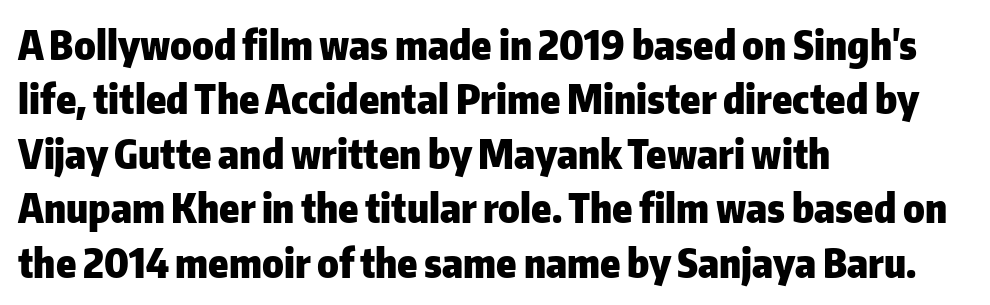
Q: Is the text bold? A: Yes.
Q: Is the text italic (slanted)? A: No, it is upright.
Q: Is the typeface a serif or a sans-serif typeface? A: Sans-serif.
Q: Is the text underlined? A: No.
Q: How is the paragraph aligned? A: Left-aligned.
Q: Is the spacing between letters normal or unusually wide? A: Normal.
Q: Is the spacing between lines tight, normal or loose? A: Normal.
Q: Width (condensed, normal, or wide)? A: Normal.
Q: Stroke contrast? A: Low.
Q: x-height? A: Medium.
Q: Monospaced? A: No.
